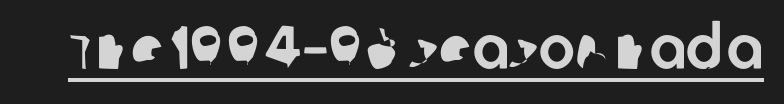
The image shows 61 px sans-serif type; set normal letter spacing, underlined; low stroke contrast and a large x-height.
